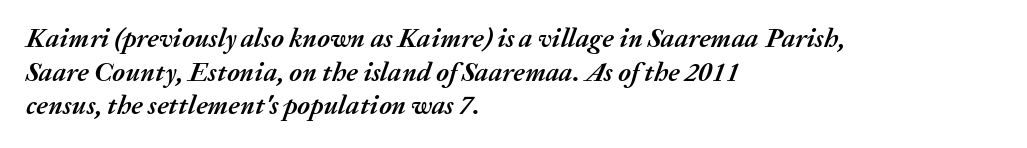
The image shows 27 px bold type, italic (leaning right); set left-aligned, normal line spacing (1.25x), normal letter spacing, not underlined.
